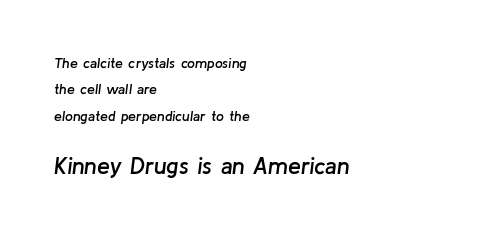
Q: Is the text bold? A: Semi-bold.
Q: Is the text italic (slanted)? A: Yes, it leans right by about 8 degrees.
Q: Is the text underlined? A: No.
Q: How is the paragraph aligned? A: Left-aligned.
Q: Is the spacing between letters normal or unusually wide? A: Normal.
Q: Which block of text is set in a larger size, the first (top) or the second (bottom)? A: The second (bottom) one.
